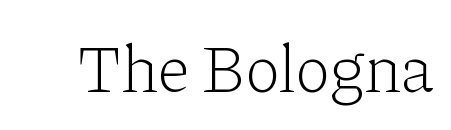
Q: Is the text bold? A: No.
Q: Is the text italic (slanted)? A: No, it is upright.
Q: Is the typeface a serif or a sans-serif typeface? A: Serif.
Q: Is the text underlined? A: No.
Q: Is the spacing between letters normal or unusually wide? A: Normal.
Q: Width (condensed, normal, or wide)? A: Normal.
Q: Stroke contrast? A: Low.
Q: x-height? A: Medium.
Q: Monospaced? A: No.
